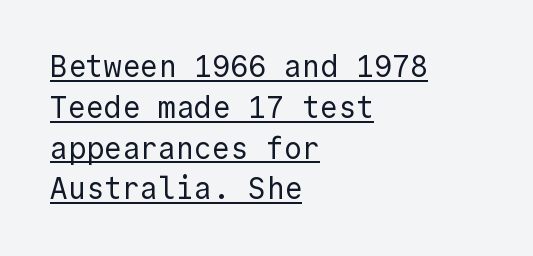
Q: Is the text bold? A: No.
Q: Is the text italic (slanted)? A: No, it is upright.
Q: Is the typeface a serif or a sans-serif typeface? A: Sans-serif.
Q: Is the text underlined? A: Yes.
Q: How is the paragraph aligned? A: Left-aligned.
Q: Is the spacing between letters normal or unusually wide? A: Normal.
Q: Is the spacing between lines tight, normal or loose? A: Normal.
Q: Width (condensed, normal, or wide)? A: Normal.
Q: x-height? A: Medium.
Q: Monospaced? A: Yes.
